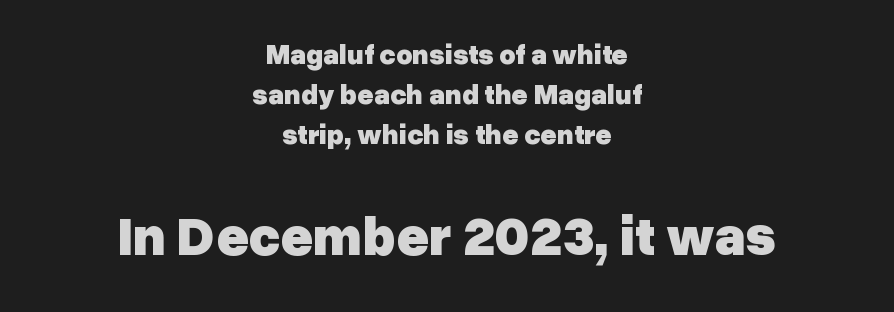
Q: Is the text bold? A: Yes.
Q: Is the text italic (slanted)? A: No, it is upright.
Q: Is the typeface a serif or a sans-serif typeface? A: Sans-serif.
Q: Is the text underlined? A: No.
Q: How is the paragraph aligned? A: Centered.
Q: Is the spacing between letters normal or unusually wide? A: Normal.
Q: Is the spacing between lines tight, normal or loose? A: Normal.
Q: Which block of text is set in a larger size, the first (top) or the second (bottom)? A: The second (bottom) one.
Q: Width (condensed, normal, or wide)? A: Normal.
Q: Stroke contrast? A: Low.
Q: x-height? A: Medium.
Q: Monospaced? A: No.
